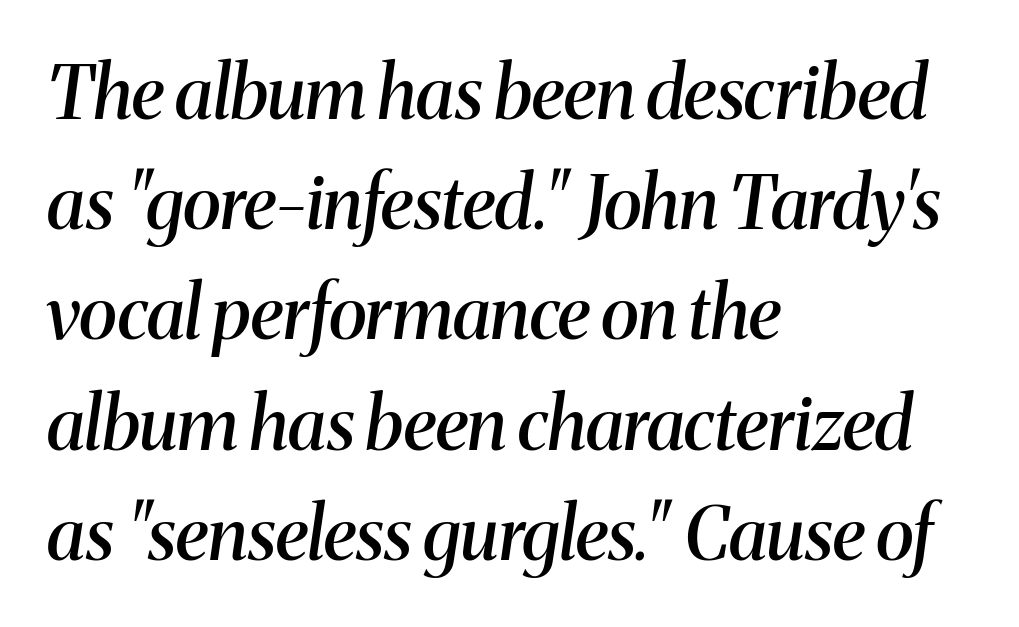
The image shows 73 px semibold serif type, italic (leaning right); set left-aligned, normal line spacing (1.51x), normal letter spacing, not underlined; medium stroke contrast and a medium x-height.
